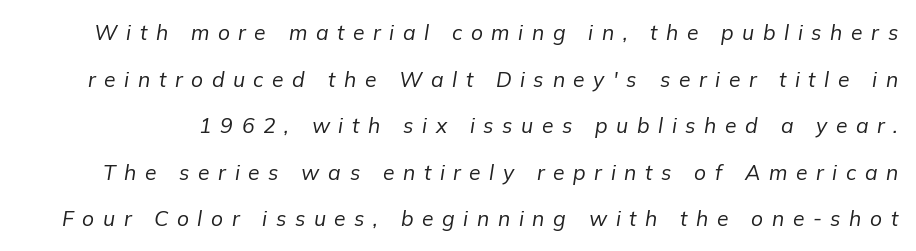
The image shows 21 px text type, italic (leaning right); set loose line spacing (2.22x), unusually wide letter spacing (+0.41 em), not underlined.
